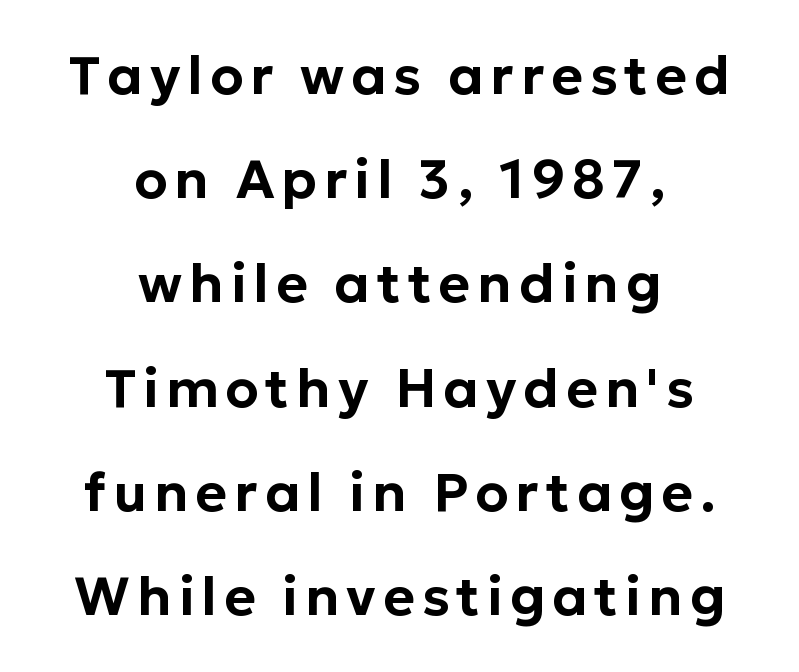
This sample uses an upright cut, with every glyph sitting square on the baseline. Check under the words: just untouched page. The passage shown stacks its lines with a broad gap. Notice how the passage keeps no hard edge, just a central spine. Nothing sits at the stroke ends, so this counts as sans-serif. Proportional: the letters do not fall into vertical columns.
